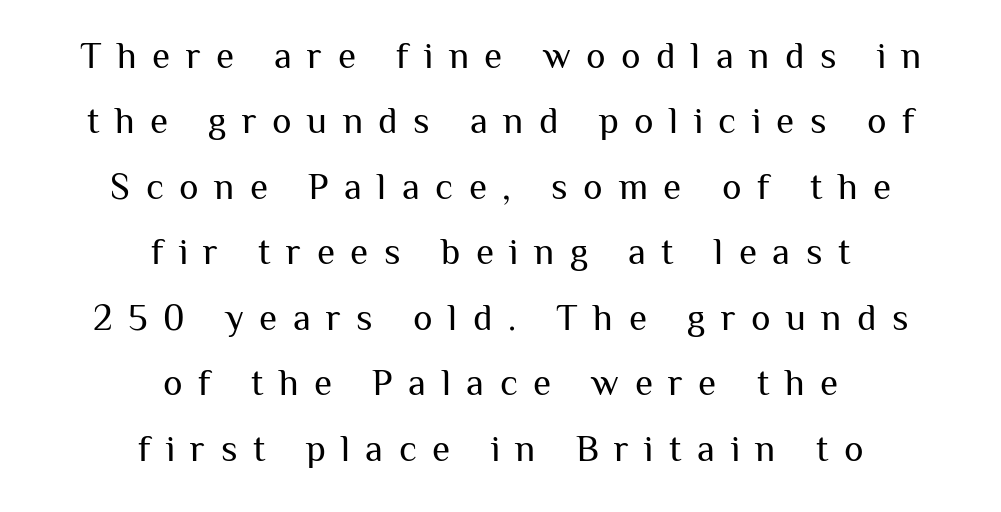
The image shows 37 px regular-weight sans-serif type, upright; set centered, line spacing 1.77x, unusually wide letter spacing (+0.42 em), not underlined; medium stroke contrast and a medium x-height.
